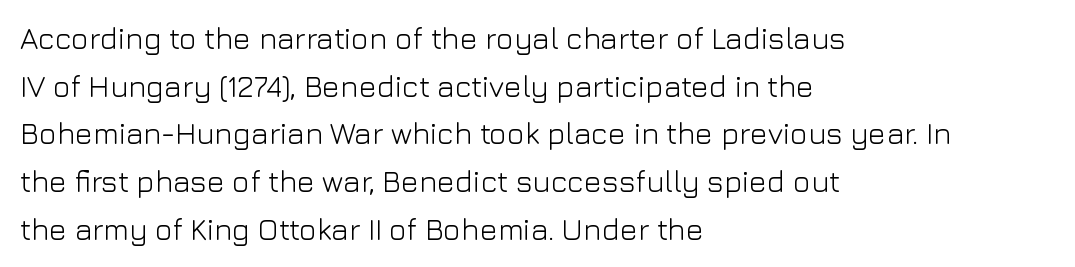
Q: Is the text bold? A: No.
Q: Is the text italic (slanted)? A: No, it is upright.
Q: Is the typeface a serif or a sans-serif typeface? A: Sans-serif.
Q: Is the text underlined? A: No.
Q: How is the paragraph aligned? A: Left-aligned.
Q: Is the spacing between letters normal or unusually wide? A: Normal.
Q: Is the spacing between lines tight, normal or loose? A: Normal.
Q: Width (condensed, normal, or wide)? A: Normal.
Q: Stroke contrast? A: Low.
Q: x-height? A: Medium.
Q: Monospaced? A: No.
